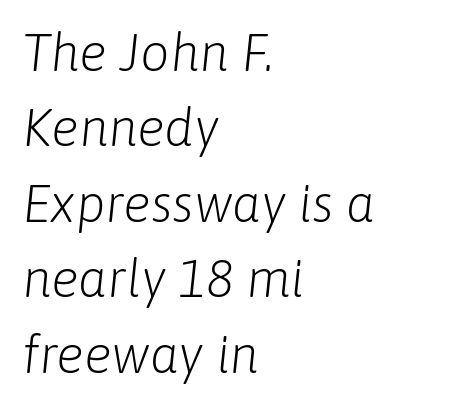
{"italic": "yes", "lean": "right", "slant_degrees": 6, "bold": "no", "weight": "light", "width": "normal", "stroke_contrast": "low", "x_height": "medium", "monospaced": "no", "underline": "no", "align": "left", "line_spacing": "normal", "line_spacing_ratio": 1.45, "letter_spacing": "normal", "letter_spacing_em": 0.0, "glyph_px": 52}
